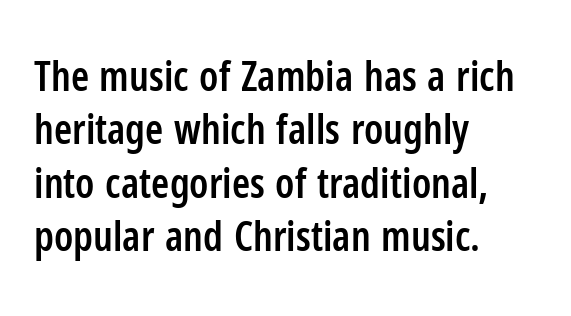
The image shows 41 px semibold, condensed sans-serif type, upright; set left-aligned, normal line spacing (1.3x), normal letter spacing, not underlined; low stroke contrast and a medium x-height.
